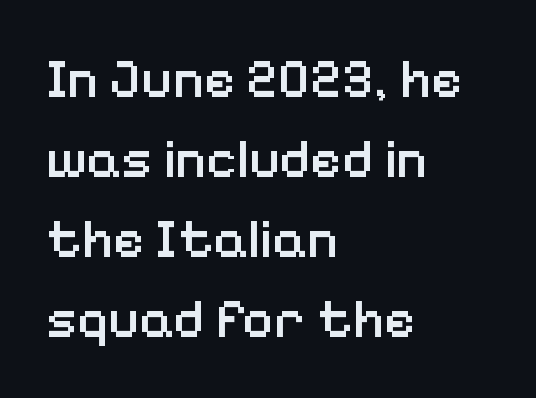
Compared with typical body copy, the letter spacing here is the same. These lines are rendered in a variable-pitch font. Each glyph is drawn with semibold strokes, heavier than normal yet not fully bold. Baseline-to-baseline distance is the conventional proportion of letter height.
